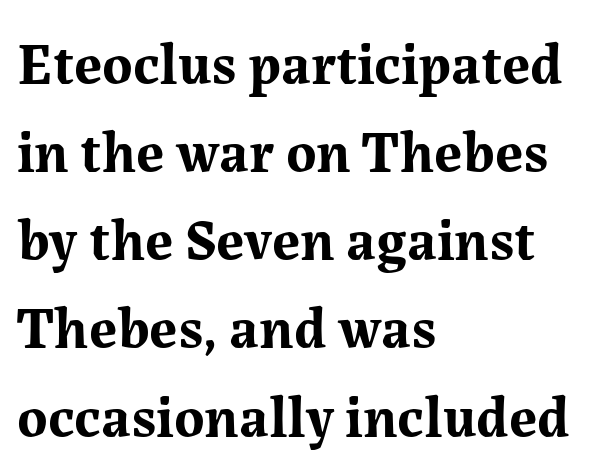
The image shows 58 px bold serif type, upright; set left-aligned, normal line spacing (1.52x), normal letter spacing, not underlined; medium stroke contrast and a medium x-height.
